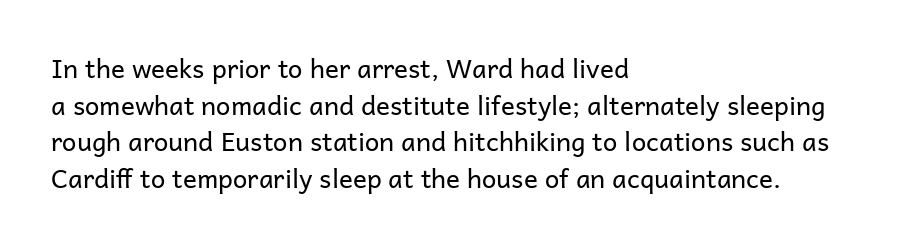
{"italic": "no", "bold": "no", "underline": "no", "align": "left", "line_spacing": "normal", "line_spacing_ratio": 1.41, "letter_spacing": "normal", "letter_spacing_em": 0.0, "glyph_px": 26}
